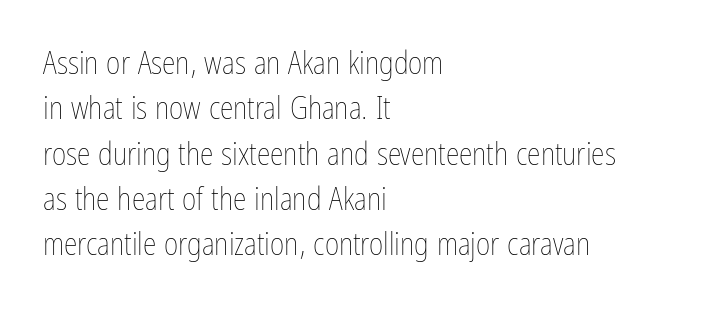
{"italic": "no", "bold": "no", "weight": "thin", "width": "condensed", "stroke_contrast": "low", "x_height": "medium", "monospaced": "no", "underline": "no", "align": "left", "line_spacing": "normal", "line_spacing_ratio": 1.46, "letter_spacing": "normal", "letter_spacing_em": 0.0, "glyph_px": 31}
